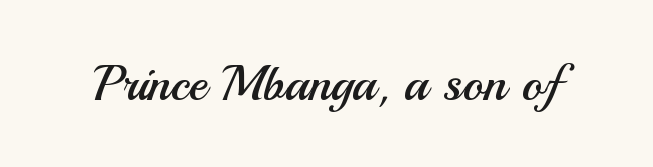
Clear beneath every line of the passage. The passage shown is typeset with a sans-serif family. You could not count columns in this text — the font is proportionally spaced.
